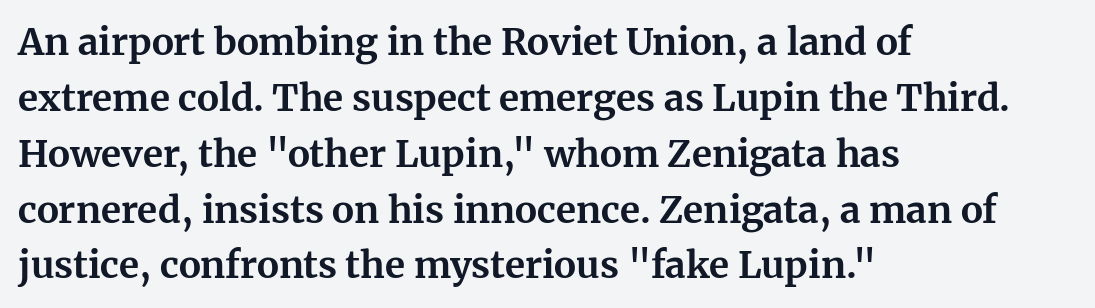
The image shows 37 px bold serif type, upright; set left-aligned, normal line spacing (1.51x), normal letter spacing, not underlined; medium stroke contrast and a medium x-height.
